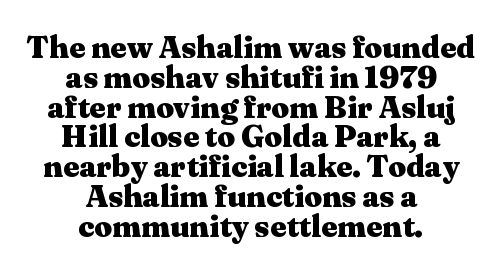
The designer went with a serif here, giving each stem small feet. Each letter keeps its own natural width here, so spacing adapts to shape. What stands out about the letter spacing? Nothing — it is the standard amount. Quick note: underline off.
